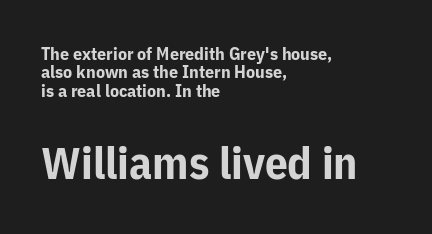
Q: Is the text bold? A: Yes.
Q: Is the text italic (slanted)? A: No, it is upright.
Q: Is the typeface a serif or a sans-serif typeface? A: Sans-serif.
Q: Is the text underlined? A: No.
Q: How is the paragraph aligned? A: Left-aligned.
Q: Is the spacing between letters normal or unusually wide? A: Normal.
Q: Is the spacing between lines tight, normal or loose? A: Tight.
Q: Which block of text is set in a larger size, the first (top) or the second (bottom)? A: The second (bottom) one.
Q: Width (condensed, normal, or wide)? A: Normal.
Q: Stroke contrast? A: Low.
Q: x-height? A: Medium.
Q: Monospaced? A: No.
